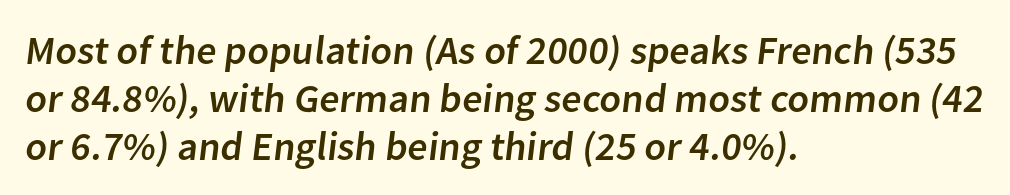
{"serif": "no", "width": "normal", "stroke_contrast": "low", "x_height": "medium", "monospaced": "no", "underline": "no", "align": "left", "line_spacing_ratio": 1.2, "letter_spacing": "normal", "letter_spacing_em": 0.0, "glyph_px": 40}
